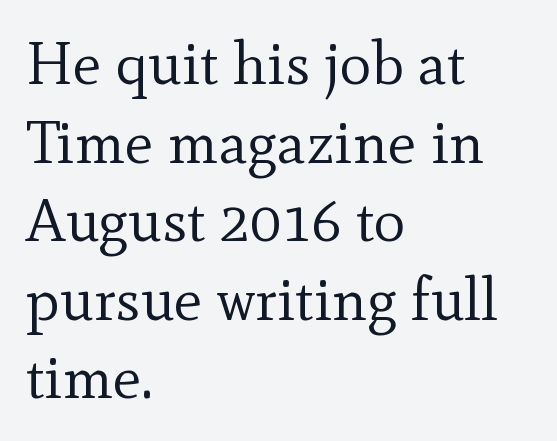
{"serif": "yes", "italic": "no", "bold": "no", "weight": "regular", "width": "normal", "x_height": "small", "monospaced": "no", "underline": "no", "align": "left", "line_spacing": "normal", "line_spacing_ratio": 1.31, "letter_spacing": "normal", "letter_spacing_em": 0.0, "glyph_px": 60}
